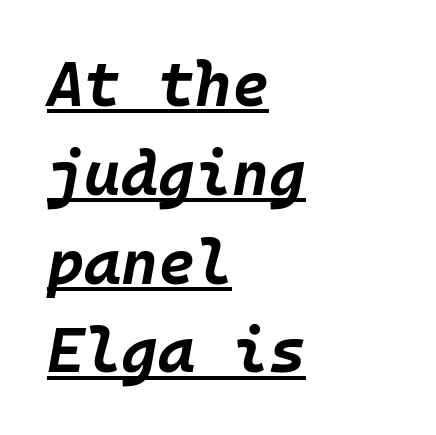
{"italic": "yes", "lean": "right", "slant_degrees": 10, "bold": "yes", "weight": "bold", "width": "normal", "stroke_contrast": "low", "x_height": "large", "underline": "yes", "align": "left", "line_spacing": "normal", "line_spacing_ratio": 1.41, "letter_spacing": "normal", "letter_spacing_em": 0.0, "glyph_px": 63}
